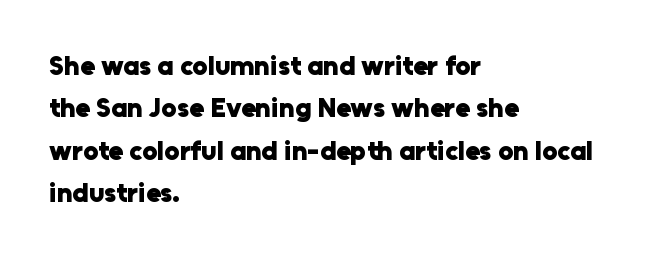
{"italic": "no", "bold": "yes", "underline": "no", "align": "left", "line_spacing": "normal", "line_spacing_ratio": 1.57, "letter_spacing": "normal", "letter_spacing_em": 0.0, "glyph_px": 27}
